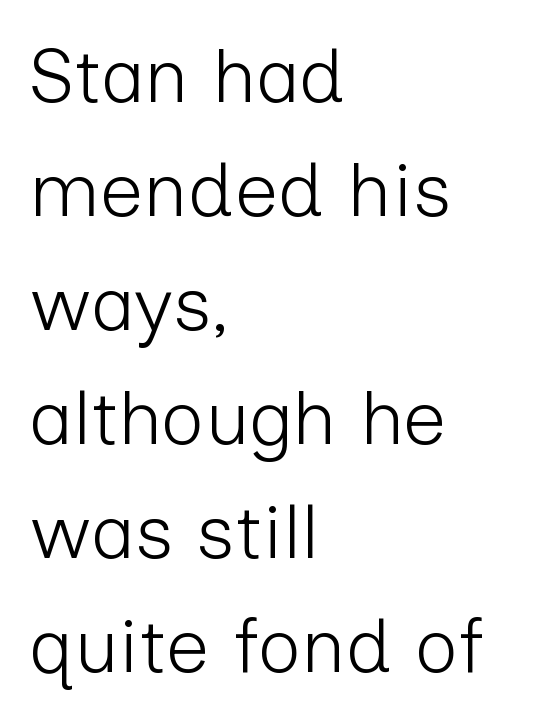
Weight: in the light-to-regular range. A typesetter would call this proportional, since set widths differ per character. Honestly, there is no underline to notice here at all. Caption: standard tracking, unaltered. This sample is left-justified, so line endings fall wherever the words run out. Serif or sans? Sans — the stroke terminals are bare.
